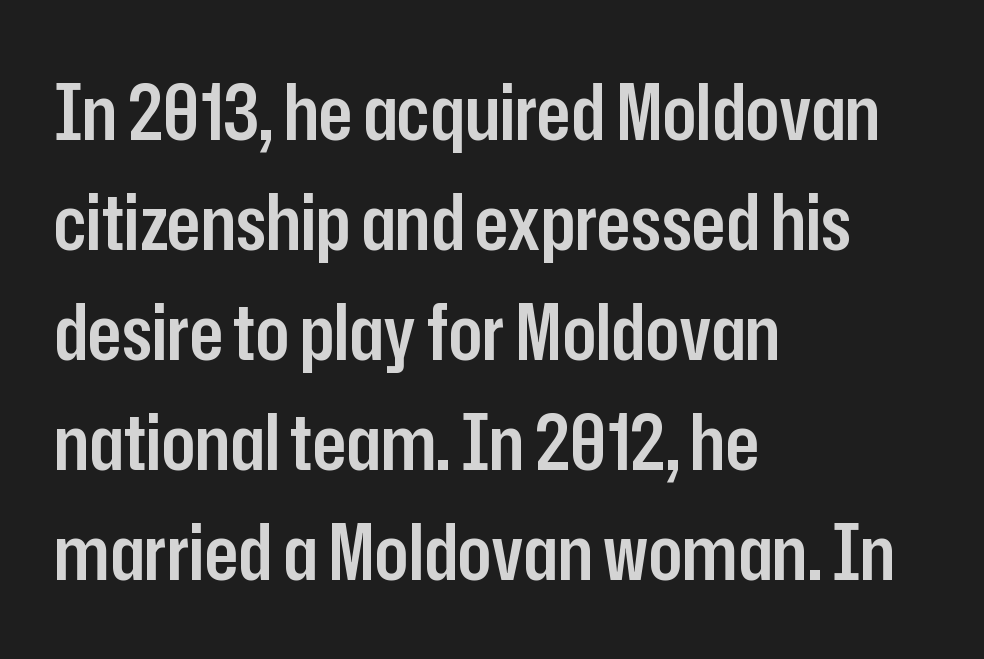
These lines are composed in type without serifs. Reading down the column, the eye jumps a familiar distance to each next line. Note the varied advance widths — an 'i' is clearly narrower than an 'm'. If you drew a line through each stem, it would be perfectly vertical. The horizontal fit of the characters is conventional and even. On the weight axis this lands at semibold, roughly 600.
